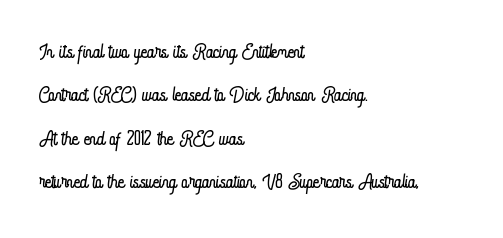
{"bold": "no", "weight": "light", "width": "condensed", "stroke_contrast": "low", "x_height": "small", "monospaced": "no", "underline": "no", "align": "left", "line_spacing": "normal", "line_spacing_ratio": 1.55, "letter_spacing": "normal", "letter_spacing_em": 0.0, "glyph_px": 28}
